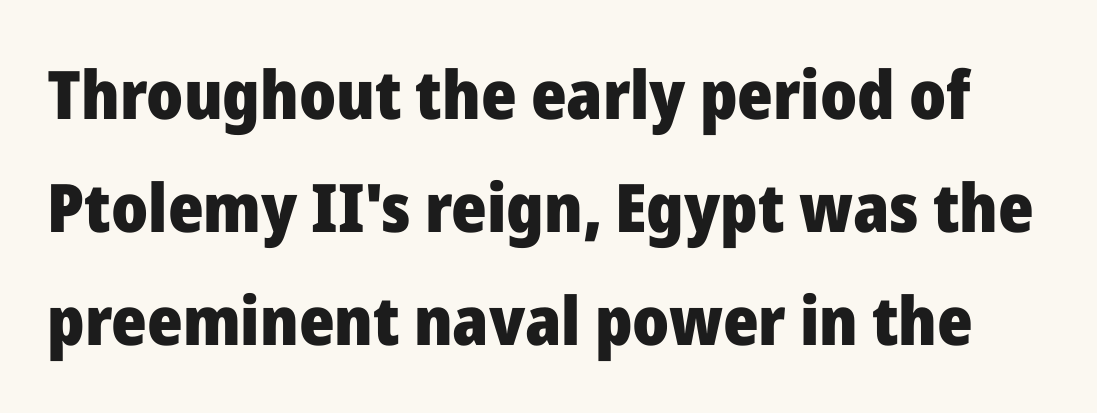
Q: Is the text bold? A: Yes.
Q: Is the text italic (slanted)? A: No, it is upright.
Q: Is the typeface a serif or a sans-serif typeface? A: Sans-serif.
Q: Is the text underlined? A: No.
Q: Is the spacing between letters normal or unusually wide? A: Normal.
Q: Is the spacing between lines tight, normal or loose? A: Normal.
Q: Width (condensed, normal, or wide)? A: Normal.
Q: Stroke contrast? A: Low.
Q: x-height? A: Medium.
Q: Monospaced? A: No.
